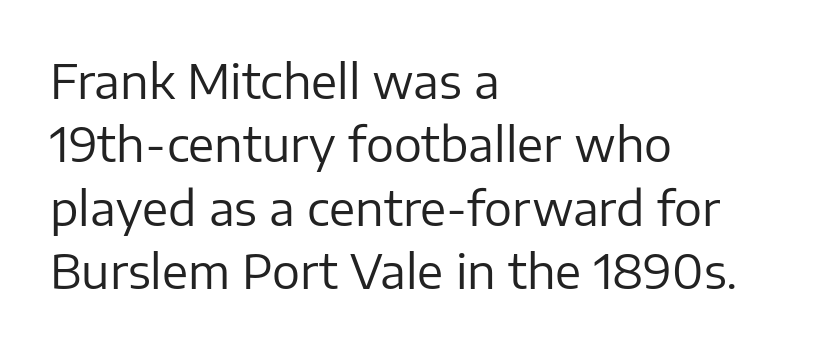
The image shows 47 px regular-weight sans-serif type, upright; set left-aligned, normal line spacing (1.35x), normal letter spacing, not underlined; low stroke contrast and a medium x-height.
